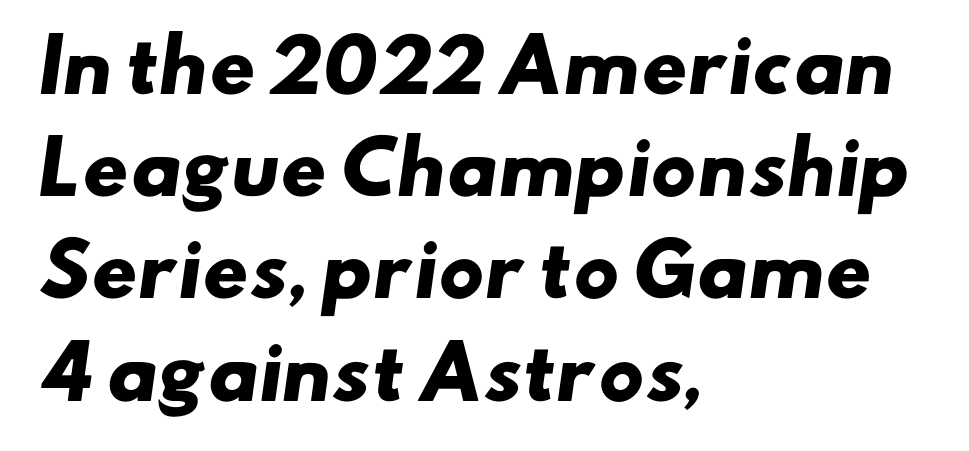
The image shows 71 px heavy, wide sans-serif type; set left-aligned, normal line spacing (1.44x), normal letter spacing, not underlined; low stroke contrast and a small x-height.
